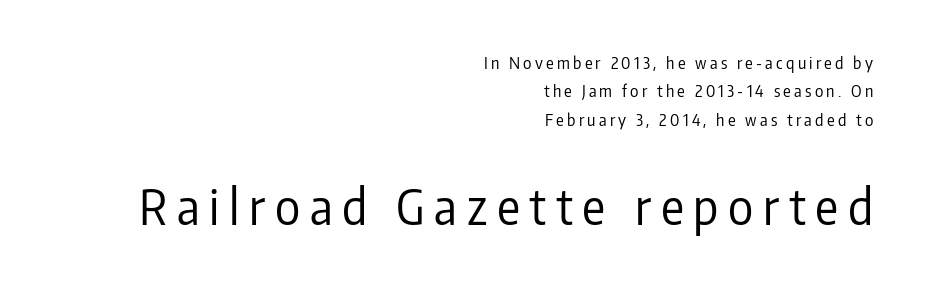
The image shows 48 px regular-weight, condensed sans-serif type, upright; set right-aligned, line spacing 1.77x, unusually wide letter spacing (+0.2 em), not underlined; the second (bottom) block is 3.0x larger; low stroke contrast and a medium x-height.
